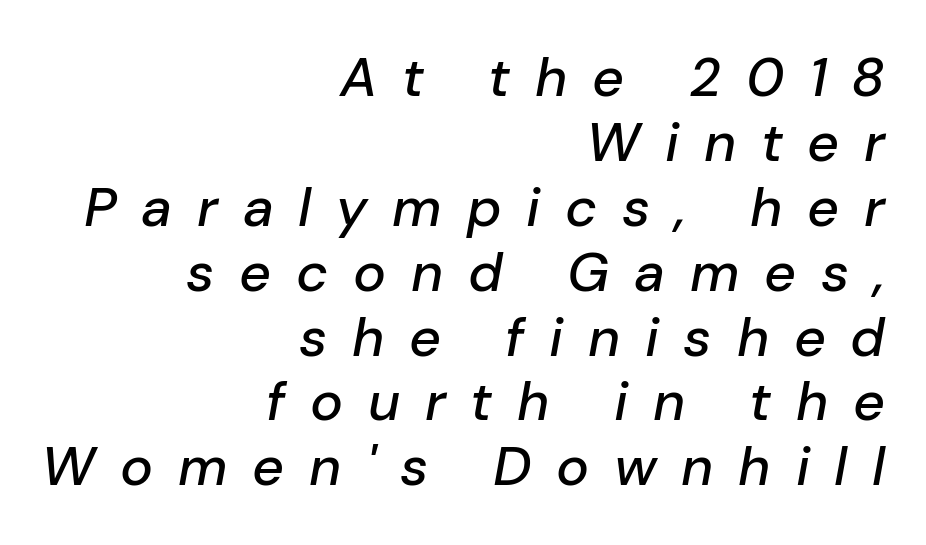
Q: Is the text italic (slanted)? A: Yes, it leans right by about 10 degrees.
Q: Is the text underlined? A: No.
Q: How is the paragraph aligned? A: Right-aligned.
Q: Is the spacing between letters normal or unusually wide? A: Unusually wide.
Q: Width (condensed, normal, or wide)? A: Normal.
Q: Stroke contrast? A: Low.
Q: x-height? A: Medium.
Q: Monospaced? A: No.
